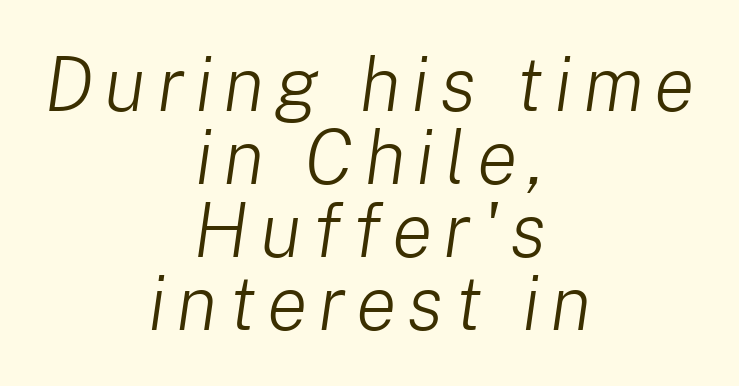
{"italic": "yes", "lean": "right", "slant_degrees": 8, "bold": "no", "weight": "light", "width": "normal", "stroke_contrast": "low", "x_height": "medium", "monospaced": "no", "underline": "no", "align": "center", "line_spacing": "tight", "line_spacing_ratio": 0.96, "glyph_px": 76}
